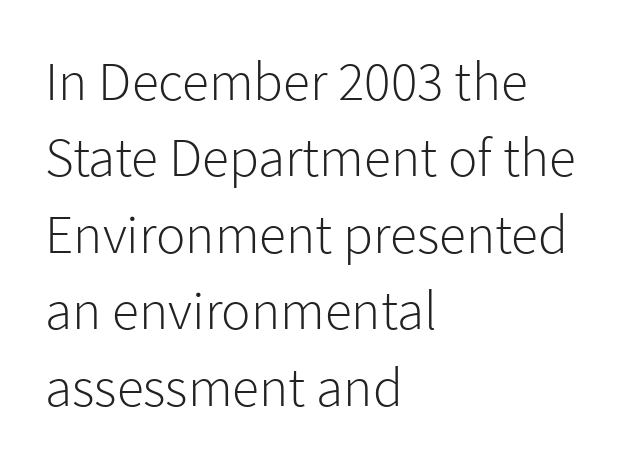
Q: Is the text bold? A: No.
Q: Is the text italic (slanted)? A: No, it is upright.
Q: Is the typeface a serif or a sans-serif typeface? A: Sans-serif.
Q: Is the text underlined? A: No.
Q: How is the paragraph aligned? A: Left-aligned.
Q: Is the spacing between letters normal or unusually wide? A: Normal.
Q: Is the spacing between lines tight, normal or loose? A: Normal.
Q: Width (condensed, normal, or wide)? A: Normal.
Q: Stroke contrast? A: Low.
Q: x-height? A: Medium.
Q: Monospaced? A: No.
